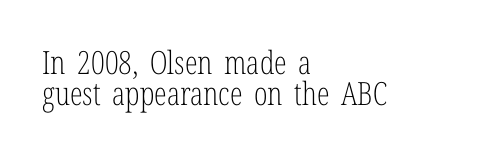
The image shows 32 px light, condensed serif type, upright; set left-aligned, tight line spacing (0.98x), normal letter spacing, not underlined; low stroke contrast and a medium x-height.
